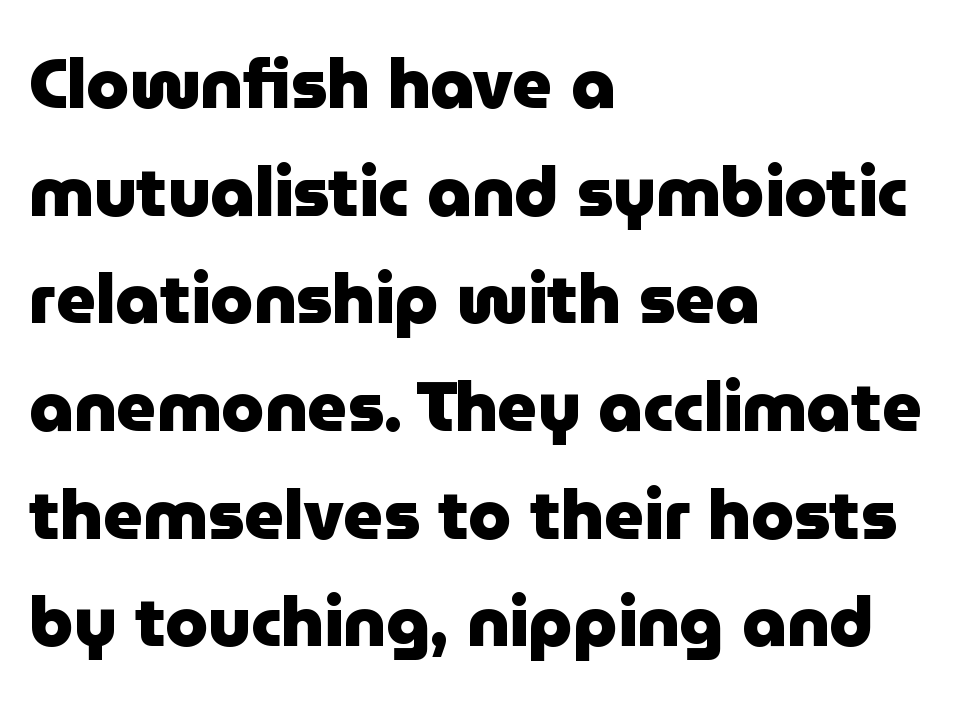
{"serif": "no", "italic": "no", "bold": "yes", "weight": "heavy", "width": "normal", "stroke_contrast": "low", "x_height": "medium", "monospaced": "no", "underline": "no", "align": "left", "line_spacing": "normal", "line_spacing_ratio": 1.56, "letter_spacing": "normal", "letter_spacing_em": 0.0, "glyph_px": 69}
